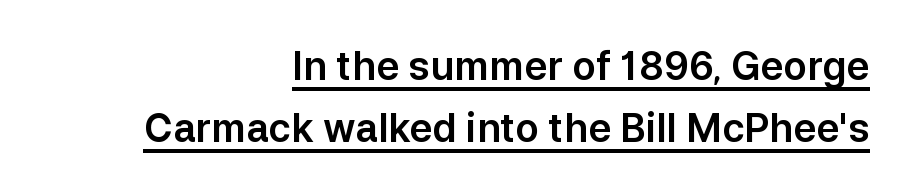
The image shows 39 px sans-serif type, upright; set right-aligned, normal line spacing (1.58x), normal letter spacing, underlined; low stroke contrast and a medium x-height.
